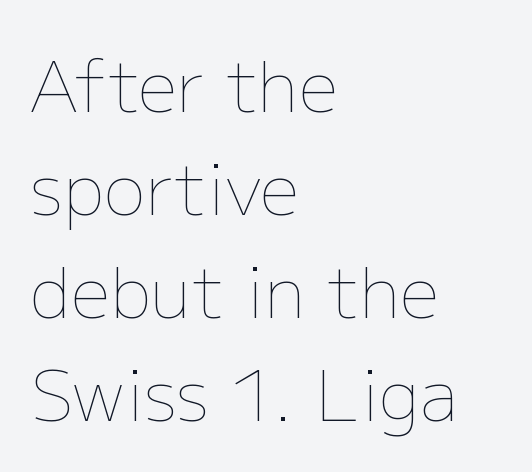
The image shows 70 px thin type, upright; set left-aligned, normal line spacing (1.47x), normal letter spacing, not underlined; low stroke contrast and a medium x-height.
